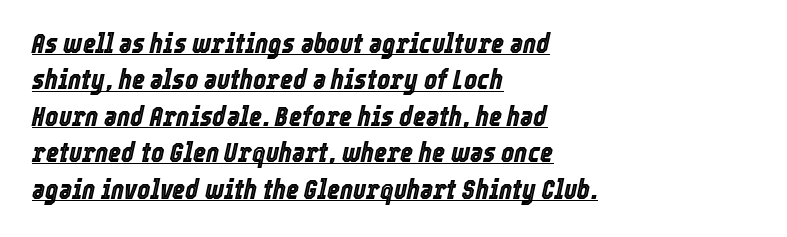
Baseline-to-baseline distance is the conventional proportion of letter height. Observe the ordinary spacing: letters are neighbours, not strangers. The text block is weighted toward the left margin, trailing off unevenly rightward. In terms of posture, this sample is oblique.
